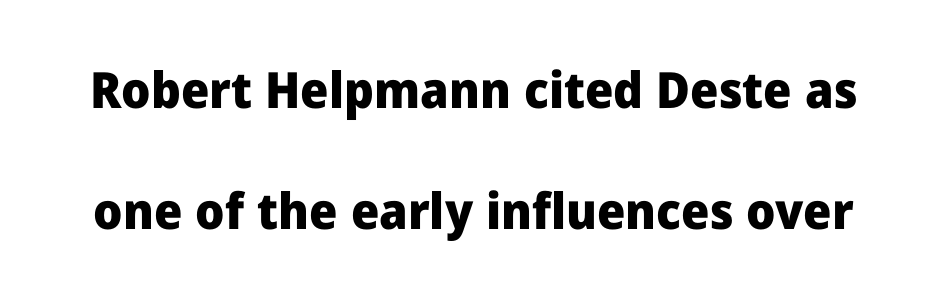
Q: Is the text bold? A: Yes.
Q: Is the text italic (slanted)? A: No, it is upright.
Q: Is the typeface a serif or a sans-serif typeface? A: Sans-serif.
Q: Is the text underlined? A: No.
Q: Is the spacing between letters normal or unusually wide? A: Normal.
Q: Is the spacing between lines tight, normal or loose? A: Loose.
Q: Width (condensed, normal, or wide)? A: Normal.
Q: Stroke contrast? A: Low.
Q: x-height? A: Medium.
Q: Monospaced? A: No.
